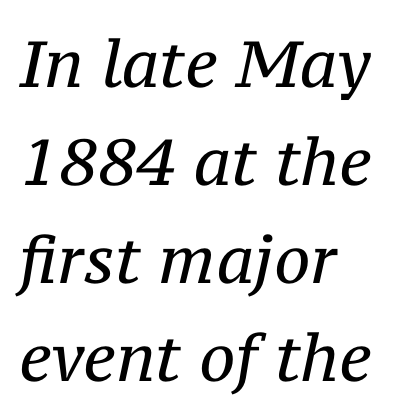
The image shows 65 px regular-weight serif type, italic (leaning right); set left-aligned, normal line spacing (1.51x), normal letter spacing, not underlined; medium stroke contrast and a medium x-height.
